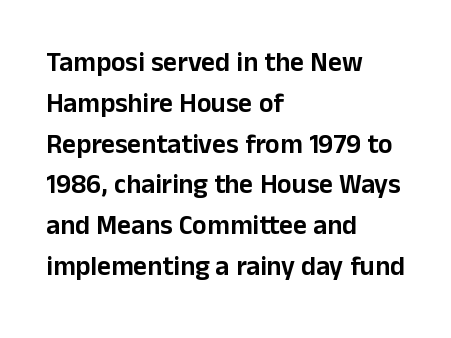
The image shows 27 px text type, upright; set left-aligned, normal line spacing (1.51x), normal letter spacing, not underlined.
